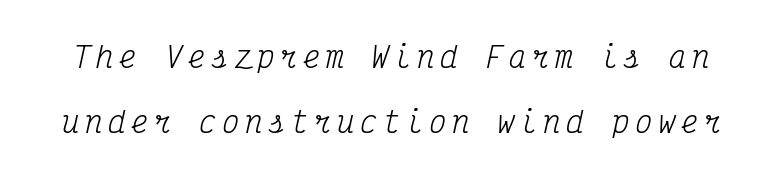
The image shows 29 px regular-weight, condensed serif type, italic (leaning right), monospaced; set loose line spacing (2.24x), not underlined; medium stroke contrast and a medium x-height.
